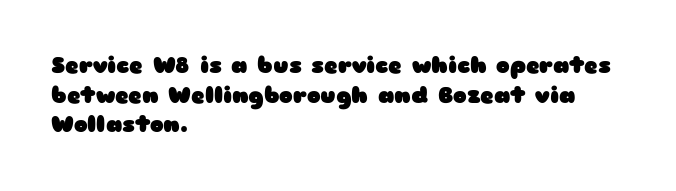
Q: Is the text bold? A: Yes.
Q: Is the text italic (slanted)? A: No, it is upright.
Q: Is the text underlined? A: No.
Q: How is the paragraph aligned? A: Left-aligned.
Q: Is the spacing between letters normal or unusually wide? A: Normal.
Q: Is the spacing between lines tight, normal or loose? A: Normal.
